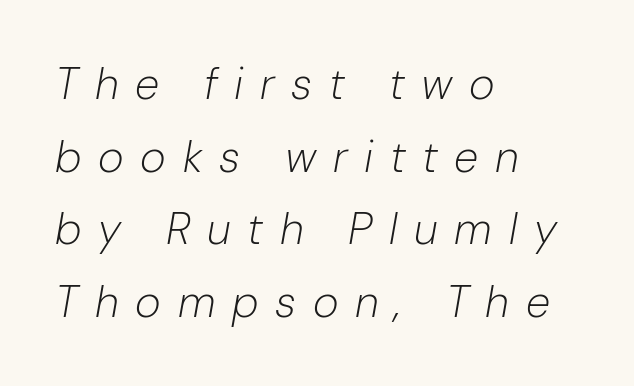
{"italic": "yes", "lean": "right", "slant_degrees": 10, "bold": "no", "weight": "light", "width": "normal", "stroke_contrast": "low", "x_height": "medium", "monospaced": "no", "underline": "no", "align": "left", "line_spacing": "normal", "line_spacing_ratio": 1.65, "letter_spacing": "wide", "letter_spacing_em": 0.38, "glyph_px": 44}
